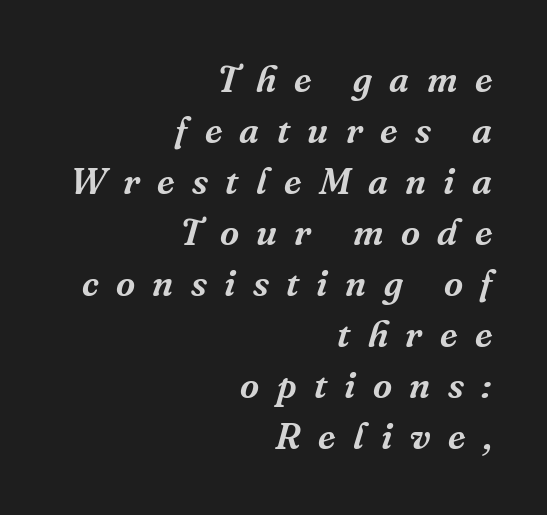
Q: Is the text italic (slanted)? A: Yes, it leans right by about 16 degrees.
Q: Is the typeface a serif or a sans-serif typeface? A: Serif.
Q: Is the text underlined? A: No.
Q: How is the paragraph aligned? A: Right-aligned.
Q: Is the spacing between letters normal or unusually wide? A: Unusually wide.
Q: Is the spacing between lines tight, normal or loose? A: Normal.
Q: Width (condensed, normal, or wide)? A: Normal.
Q: Stroke contrast? A: Medium.
Q: x-height? A: Medium.
Q: Monospaced? A: No.
